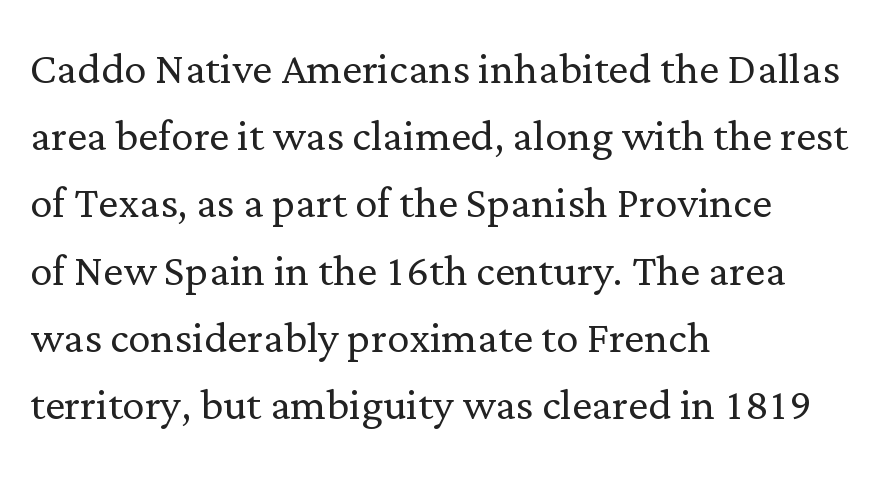
The image shows 56 px light serif type, upright; set left-aligned, line spacing 1.2x, normal letter spacing, not underlined; low stroke contrast and a medium x-height.
